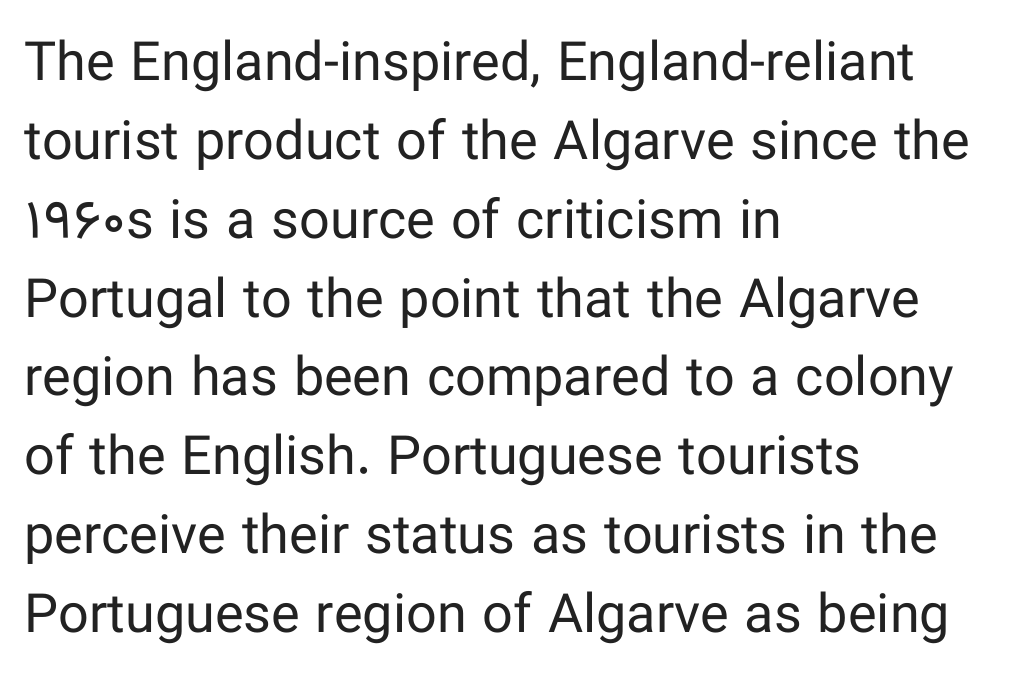
{"serif": "no", "italic": "no", "bold": "no", "weight": "regular", "width": "normal", "stroke_contrast": "low", "x_height": "medium", "monospaced": "no", "underline": "no", "align": "left", "line_spacing": "normal", "line_spacing_ratio": 1.46, "letter_spacing": "normal", "letter_spacing_em": 0.0, "glyph_px": 54}
